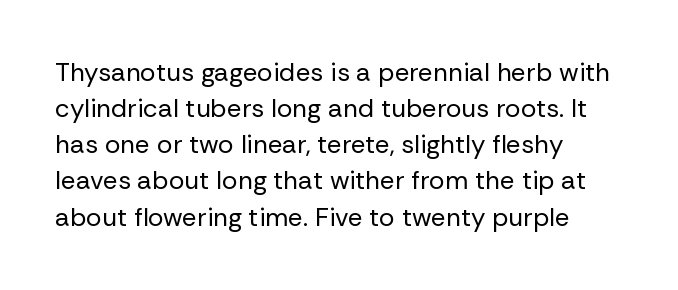
Teacher's note: observe the even left margin — that is flush-left alignment. Students, note that the glyphs here touch the page at normal intervals. Do the letters lean? They stand straight. Descenders hang freely into open space. Stem width sits at or under what a default text font uses.
